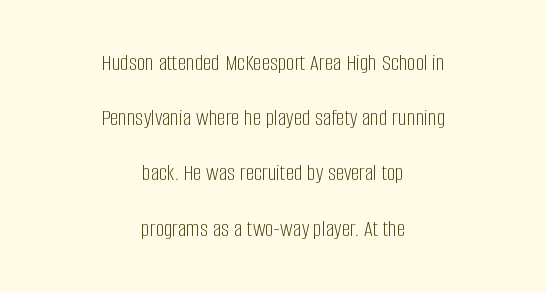
Q: Is the text bold? A: No.
Q: Is the text italic (slanted)? A: No, it is upright.
Q: Is the text underlined? A: No.
Q: How is the paragraph aligned? A: Centered.
Q: Is the spacing between letters normal or unusually wide? A: Normal.
Q: Is the spacing between lines tight, normal or loose? A: Loose.
